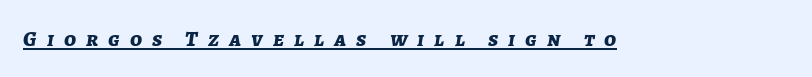
Q: Is the text bold? A: Yes.
Q: Is the text italic (slanted)? A: Yes, it leans right by about 7 degrees.
Q: Is the text underlined? A: Yes.
Q: Is the spacing between letters normal or unusually wide? A: Unusually wide.
